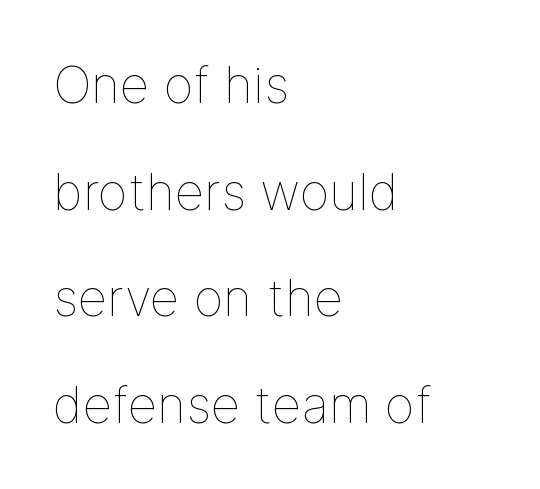
Type without underlining. Do the characters align in a grid? No, the font is proportional. It's the straight-up-and-down kind of type. The letterforms sit shoulder to shoulder at normal distance.
